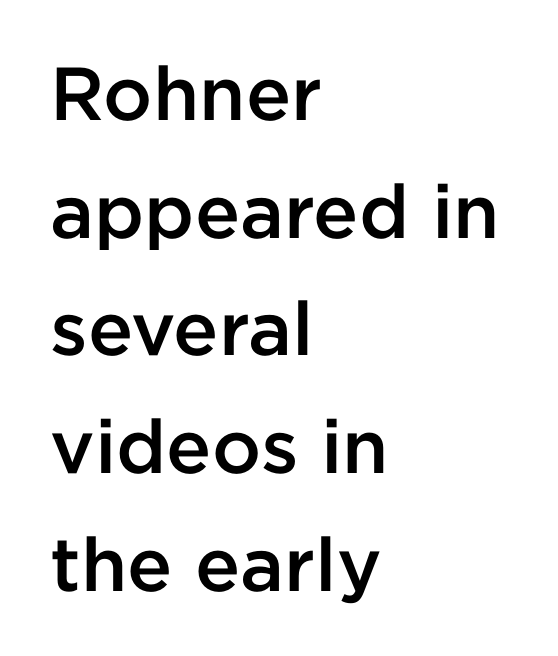
{"serif": "no", "italic": "no", "bold": "semi", "weight": "semibold", "width": "normal", "stroke_contrast": "low", "x_height": "medium", "monospaced": "no", "underline": "no", "align": "left", "line_spacing": "normal", "line_spacing_ratio": 1.57, "letter_spacing": "normal", "letter_spacing_em": 0.0, "glyph_px": 75}
